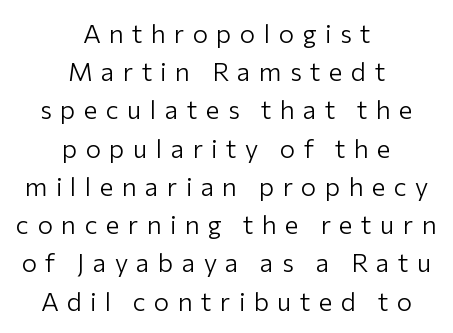
The image shows 26 px text type, upright; set centered, normal line spacing (1.47x), unusually wide letter spacing (+0.32 em), not underlined.
